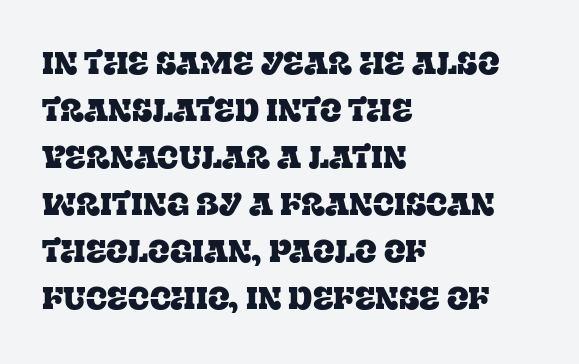
A clean baseline with only descenders dipping below it. The passage shown stacks its lines at a standard gap. Is this a fixed-width face? No — the glyphs have proportional, varying widths. Tracking value appears to be zero — textbook default spacing. One-word summary of the alignment: left.
